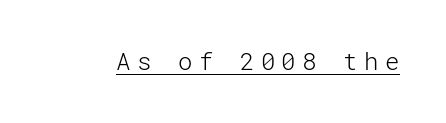
The image shows 24 px text type, upright; set unusually wide letter spacing (+0.26 em), underlined.
